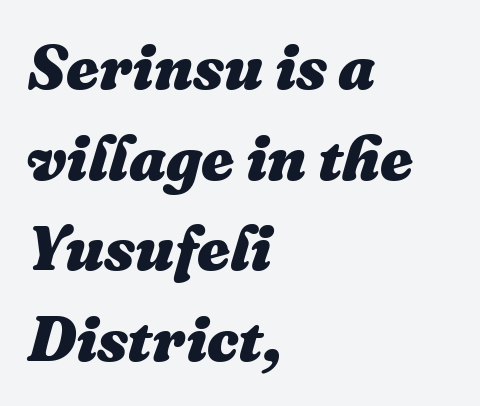
Q: Is the text bold? A: Yes.
Q: Is the text italic (slanted)? A: Yes, it leans right by about 16 degrees.
Q: Is the text underlined? A: No.
Q: How is the paragraph aligned? A: Left-aligned.
Q: Is the spacing between letters normal or unusually wide? A: Normal.
Q: Is the spacing between lines tight, normal or loose? A: Normal.
Q: Width (condensed, normal, or wide)? A: Normal.
Q: Stroke contrast? A: Medium.
Q: x-height? A: Medium.
Q: Monospaced? A: No.
